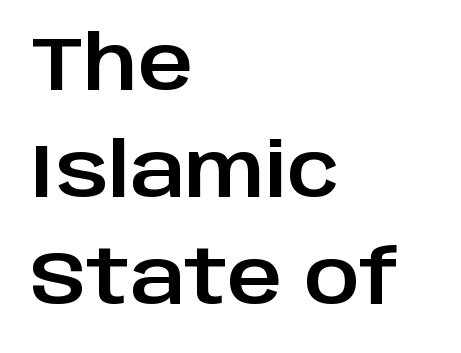
{"serif": "no", "italic": "no", "width": "normal", "stroke_contrast": "low", "x_height": "large", "monospaced": "no", "underline": "no", "align": "left", "line_spacing": "normal", "line_spacing_ratio": 1.43, "letter_spacing": "normal", "letter_spacing_em": 0.0, "glyph_px": 75}
